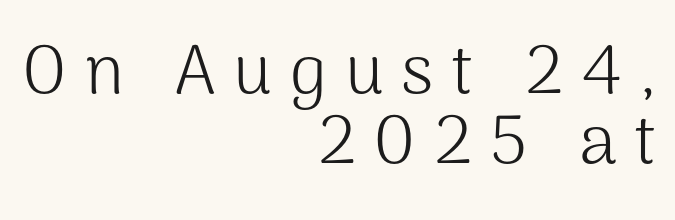
The image shows 69 px light sans-serif type, upright; set right-aligned, tight line spacing (1.01x), unusually wide letter spacing (+0.26 em), not underlined; medium stroke contrast and a medium x-height.
